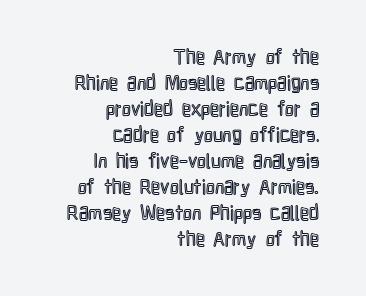
Whoever set this chose a conventional vertical rhythm. Nothing unusual about the tracking: characters are spaced as the font intends. Line ends are locked; line starts wander. The zone under the glyphs is completely vacant. The type sits square on the baseline with zero lean.
